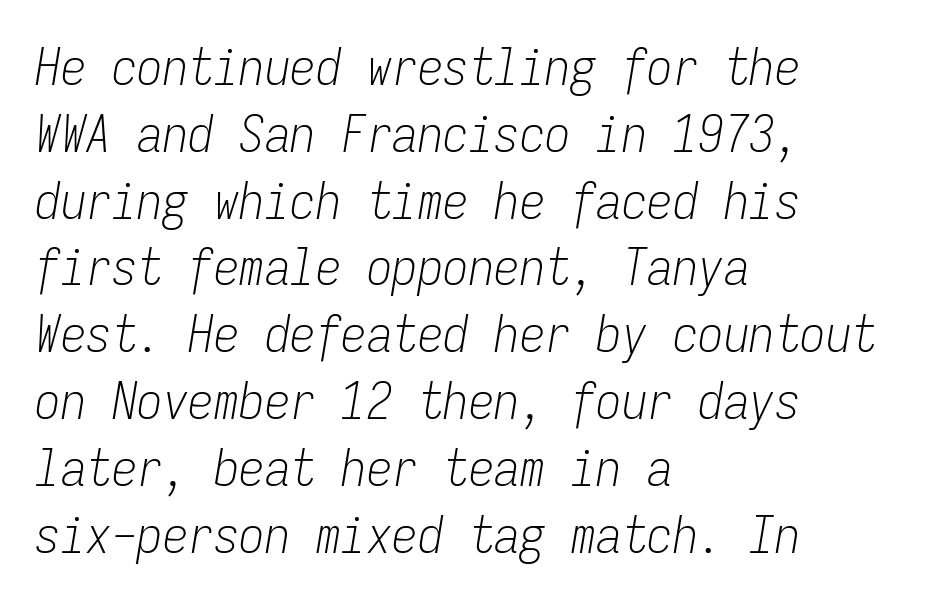
Q: Is the text bold? A: No.
Q: Is the text italic (slanted)? A: Yes, it leans right by about 9 degrees.
Q: Is the text underlined? A: No.
Q: How is the paragraph aligned? A: Left-aligned.
Q: Is the spacing between letters normal or unusually wide? A: Normal.
Q: Is the spacing between lines tight, normal or loose? A: Normal.
Q: Width (condensed, normal, or wide)? A: Condensed.
Q: Stroke contrast? A: Low.
Q: x-height? A: Medium.
Q: Monospaced? A: Yes.
